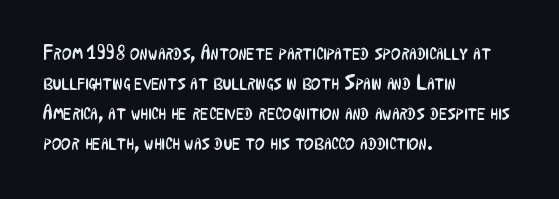
{"italic": "no", "bold": "no", "underline": "no", "align": "left", "line_spacing": "normal", "line_spacing_ratio": 1.43, "letter_spacing": "normal", "letter_spacing_em": 0.0, "glyph_px": 21}
